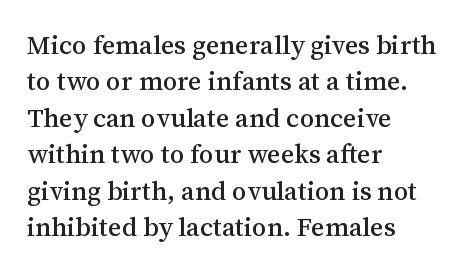
{"italic": "no", "underline": "no", "align": "left", "line_spacing": "normal", "line_spacing_ratio": 1.4, "letter_spacing": "normal", "letter_spacing_em": 0.0, "glyph_px": 26}
